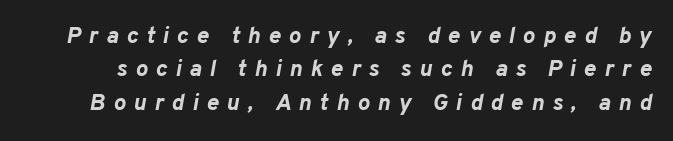
The image shows 23 px bold type, italic (leaning right); set normal line spacing (1.45x), unusually wide letter spacing (+0.35 em), not underlined.
